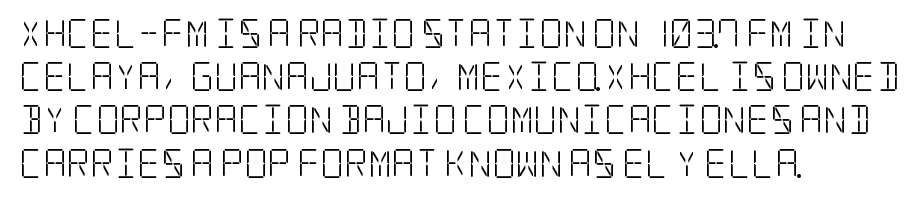
{"serif": "yes", "italic": "no", "bold": "no", "weight": "light", "width": "condensed", "stroke_contrast": "low", "x_height": "large", "underline": "no", "align": "left", "line_spacing": "normal", "line_spacing_ratio": 1.49, "letter_spacing": "normal", "letter_spacing_em": 0.0, "glyph_px": 29}
